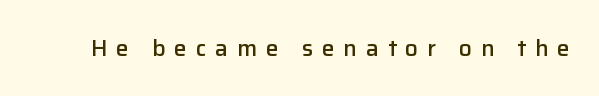
Glance below the letters and you will spot only blank space. Does the lettering tilt? It doesn't — this is upright. What stands out about the letter spacing? Its width — letters are far apart. This is the in-between weight designers call semibold or demi.
